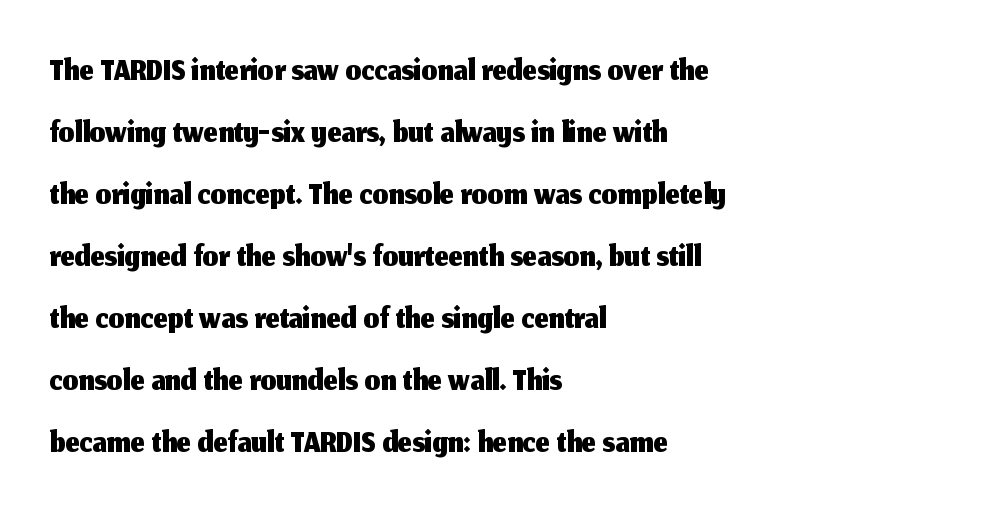
{"serif": "no", "italic": "no", "width": "normal", "stroke_contrast": "medium", "x_height": "medium", "monospaced": "no", "underline": "no", "align": "left", "line_spacing_ratio": 1.24, "letter_spacing": "normal", "letter_spacing_em": 0.0, "glyph_px": 50}
